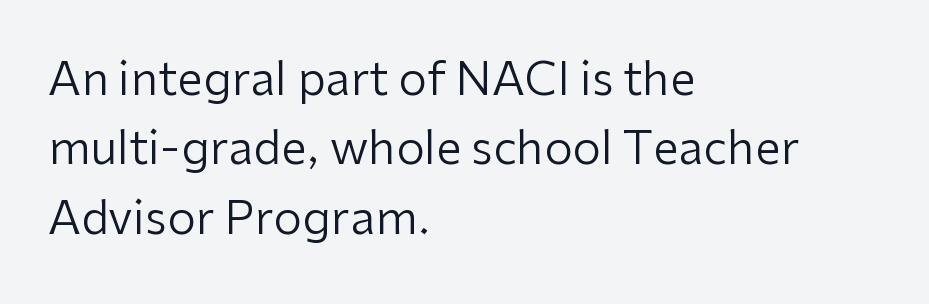
Q: Is the text bold? A: No.
Q: Is the text italic (slanted)? A: No, it is upright.
Q: Is the typeface a serif or a sans-serif typeface? A: Sans-serif.
Q: Is the text underlined? A: No.
Q: How is the paragraph aligned? A: Left-aligned.
Q: Is the spacing between letters normal or unusually wide? A: Normal.
Q: Is the spacing between lines tight, normal or loose? A: Normal.
Q: Width (condensed, normal, or wide)? A: Normal.
Q: Stroke contrast? A: Low.
Q: x-height? A: Medium.
Q: Monospaced? A: No.
